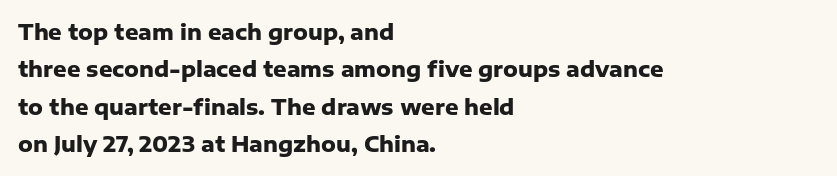
The tracking reads as untouched default to a designer's eye. Compared with an ordinary text face, these strokes are far heavier — a full bold. The specimen omits any rule beneath the text block's lines. Do the letters lean? They stand straight. Horizontal alignment here is leftward, the default for most running prose.
